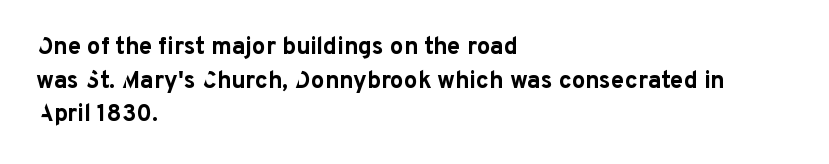
The image shows 24 px bold type, upright; set left-aligned, normal line spacing (1.4x), normal letter spacing, not underlined.
